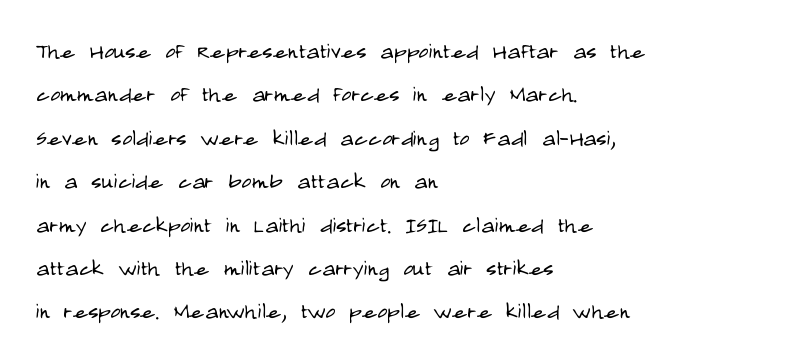
The image shows 28 px light, condensed sans-serif type, upright; set left-aligned, normal line spacing (1.55x), normal letter spacing, not underlined; low stroke contrast and a large x-height.
